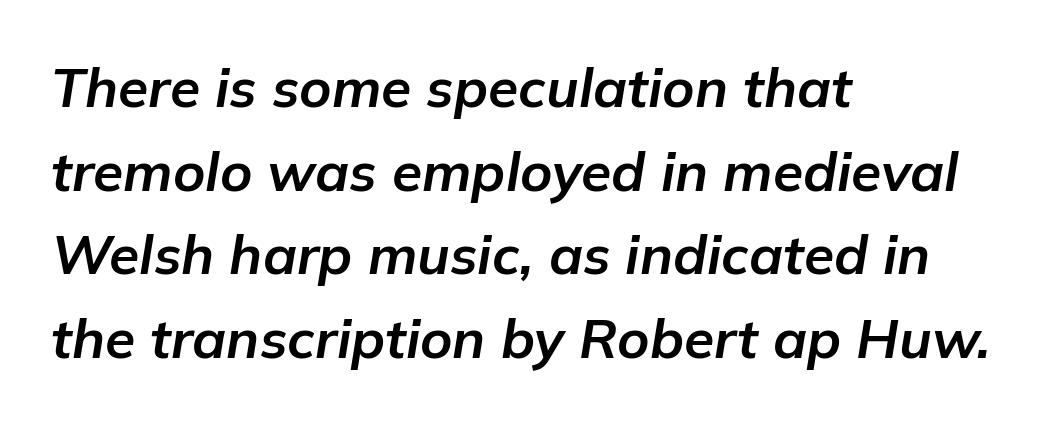
{"italic": "yes", "lean": "right", "slant_degrees": 9, "bold": "yes", "weight": "bold", "width": "normal", "stroke_contrast": "low", "x_height": "medium", "monospaced": "no", "underline": "no", "align": "left", "line_spacing": "normal", "line_spacing_ratio": 1.52, "letter_spacing": "normal", "letter_spacing_em": 0.0, "glyph_px": 55}
